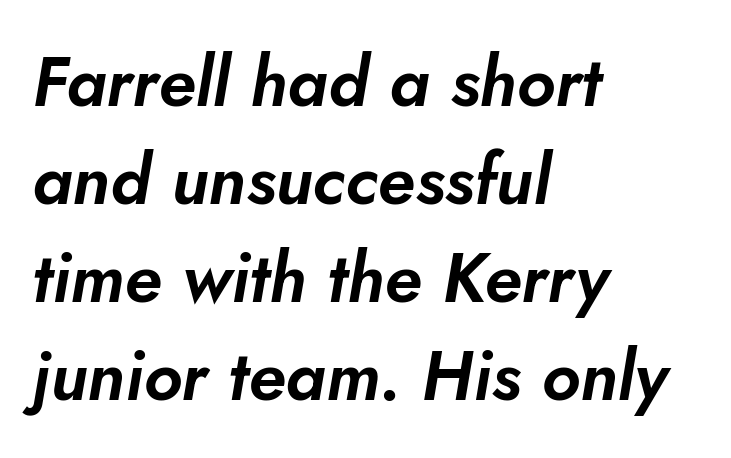
The image shows 69 px text type, italic (leaning right); set left-aligned, normal line spacing (1.42x), normal letter spacing, not underlined; low stroke contrast and a small x-height.
